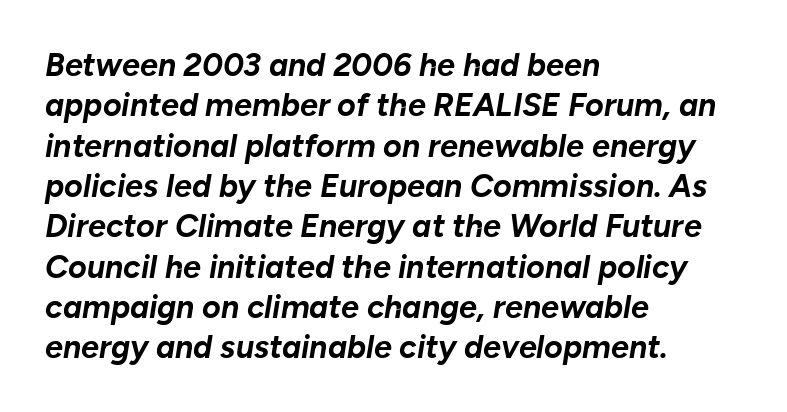
The image shows 32 px bold type, italic (leaning right); set left-aligned, normal line spacing (1.26x), normal letter spacing, not underlined; low stroke contrast and a medium x-height.
